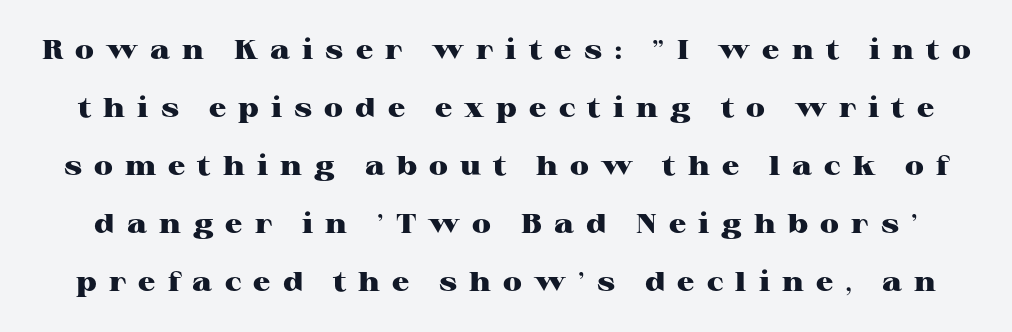
Q: Is the text bold? A: Yes.
Q: Is the text italic (slanted)? A: No, it is upright.
Q: Is the text underlined? A: No.
Q: Is the spacing between letters normal or unusually wide? A: Unusually wide.
Q: Is the spacing between lines tight, normal or loose? A: Loose.
